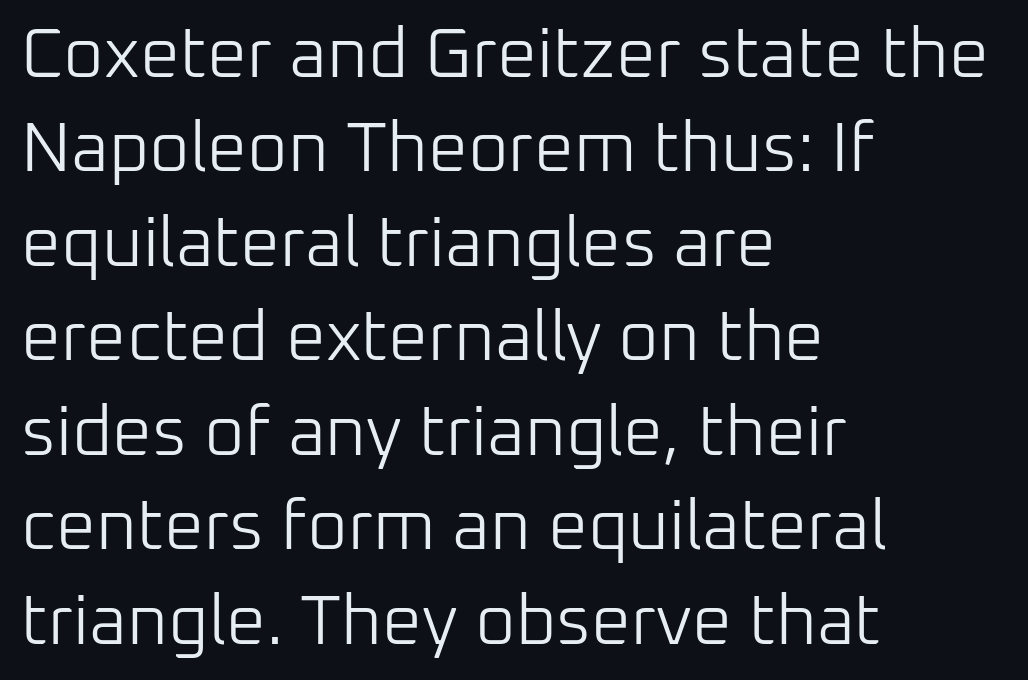
The image shows 70 px light sans-serif type, upright; set left-aligned, normal line spacing (1.35x), normal letter spacing, not underlined; low stroke contrast and a medium x-height.
